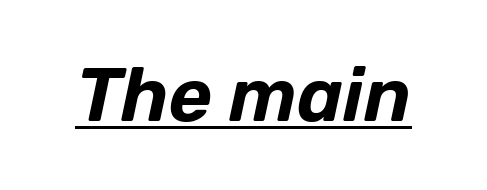
Every character sits at an angle, as italics do. This sample uses plain, unmodified letter spacing. Glance below the letters and you will spot a drawn line. Think of a printed novel: that variable character pitch is what you see here.
